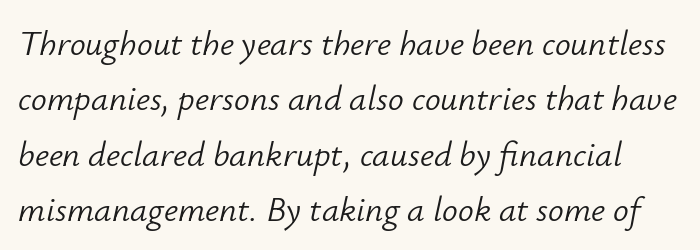
The image shows 35 px light type, italic (leaning right); set normal line spacing (1.58x), normal letter spacing, not underlined; low stroke contrast and a small x-height.
